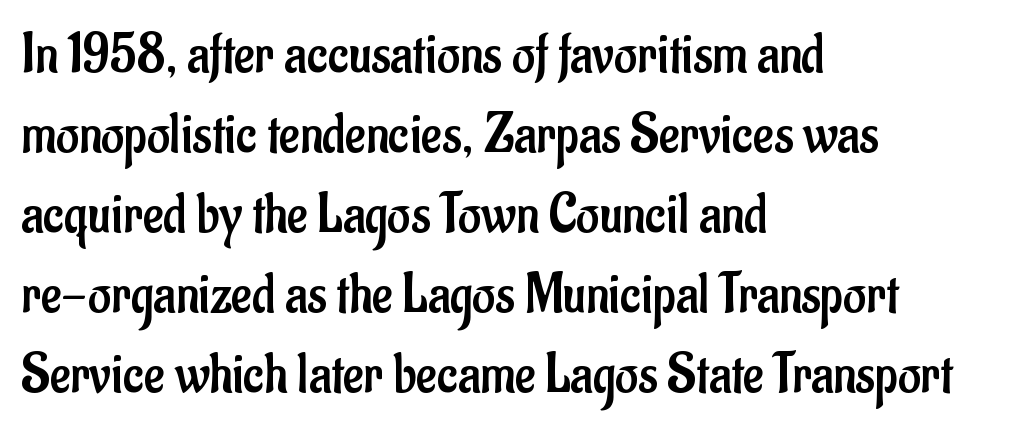
{"serif": "no", "italic": "no", "bold": "no", "weight": "regular", "width": "condensed", "stroke_contrast": "low", "x_height": "small", "monospaced": "no", "underline": "no", "align": "left", "line_spacing": "normal", "line_spacing_ratio": 1.43, "letter_spacing": "normal", "letter_spacing_em": 0.0, "glyph_px": 56}
